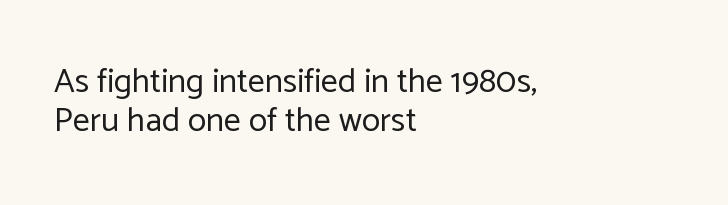
The image shows 34 px regular-weight sans-serif type, upright; set left-aligned, tight line spacing (1.15x), normal letter spacing, not underlined; low stroke contrast and a medium x-height.
